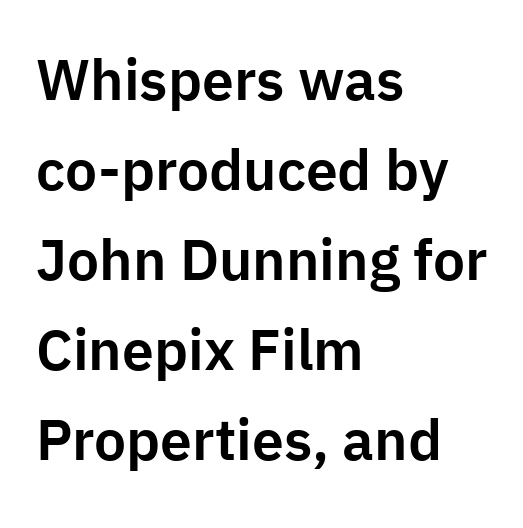
The image shows 57 px sans-serif type, upright; set left-aligned, normal line spacing (1.58x), normal letter spacing, not underlined; low stroke contrast and a medium x-height.
